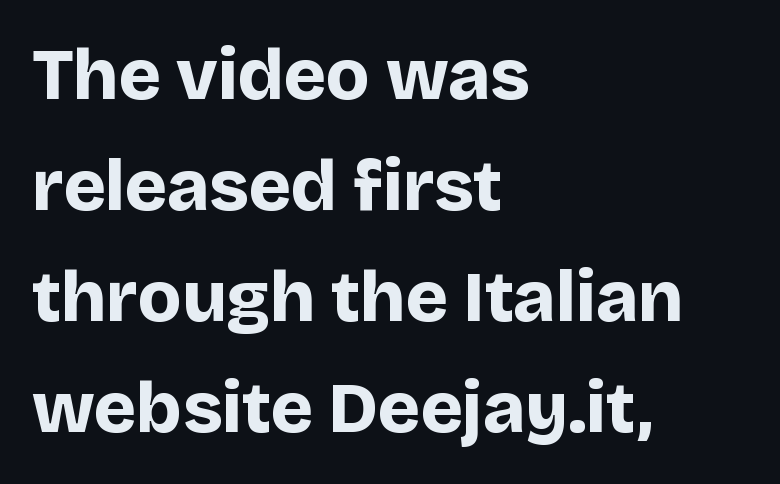
Varying glyph widths throughout — classic text-font behaviour. The font family rendered here belongs to the sans-serif group. Underlining? Definitely not there. Is there any slant? The stems are plumb.
